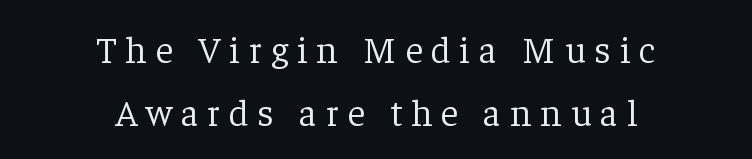
The image shows 38 px light serif type, upright; set centered, normal line spacing (1.66x), unusually wide letter spacing (+0.23 em), not underlined; low stroke contrast and a medium x-height.
